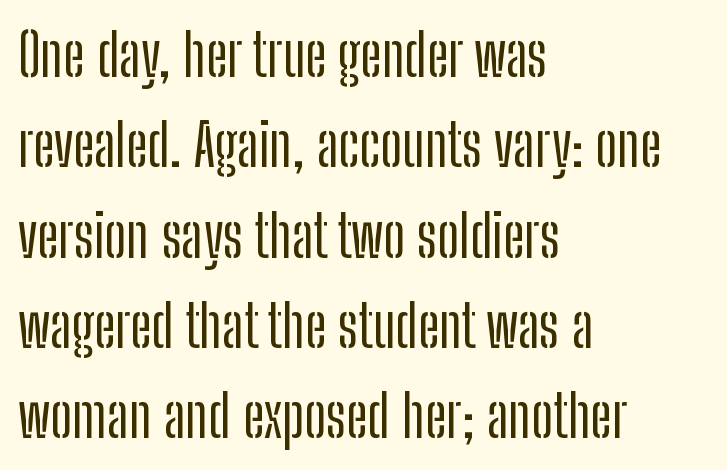
The image shows 59 px condensed sans-serif type, upright; set left-aligned, normal line spacing (1.53x), normal letter spacing, not underlined; low stroke contrast and a medium x-height.
